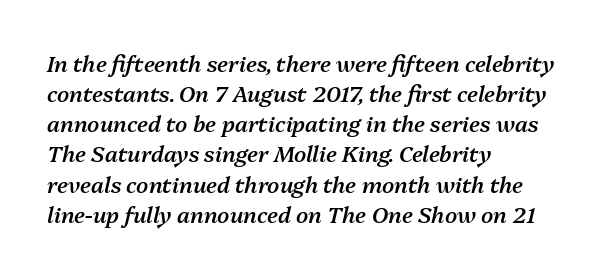
Q: Is the text bold? A: Semi-bold.
Q: Is the text italic (slanted)? A: Yes, it leans right by about 13 degrees.
Q: Is the text underlined? A: No.
Q: How is the paragraph aligned? A: Left-aligned.
Q: Is the spacing between letters normal or unusually wide? A: Normal.
Q: Is the spacing between lines tight, normal or loose? A: Normal.
